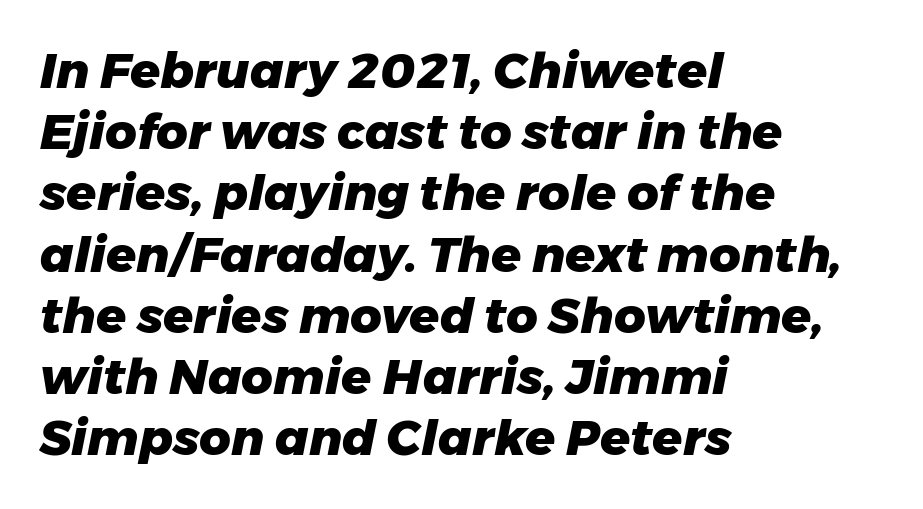
The image shows 49 px heavy type, italic (leaning right); set left-aligned, normal line spacing (1.25x), normal letter spacing, not underlined; low stroke contrast and a medium x-height.
